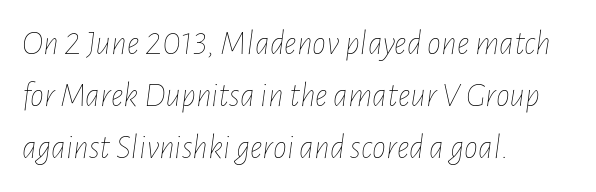
{"italic": "yes", "lean": "right", "slant_degrees": 7, "bold": "no", "weight": "thin", "width": "condensed", "stroke_contrast": "low", "x_height": "medium", "monospaced": "no", "underline": "no", "align": "left", "line_spacing": "normal", "line_spacing_ratio": 1.49, "letter_spacing": "normal", "letter_spacing_em": 0.0, "glyph_px": 35}
